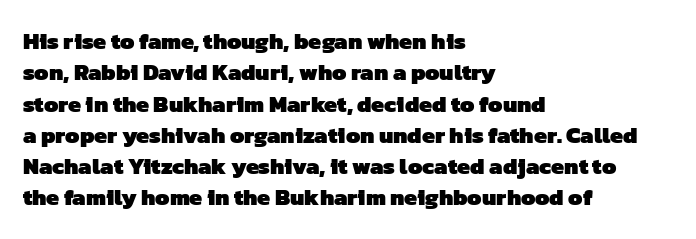
{"bold": "yes", "underline": "no", "align": "left", "line_spacing": "normal", "line_spacing_ratio": 1.36, "letter_spacing": "normal", "letter_spacing_em": 0.0, "glyph_px": 23}
